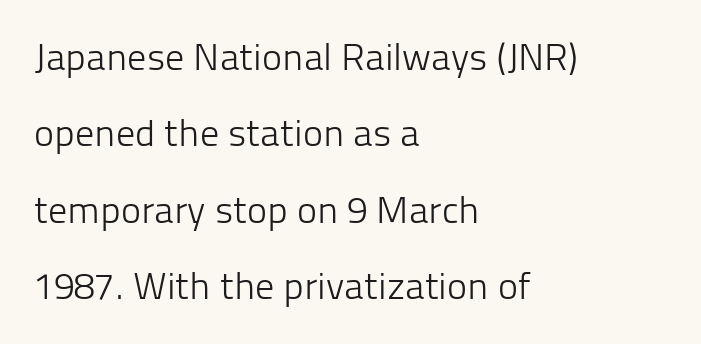
{"serif": "no", "italic": "no", "bold": "no", "weight": "light", "width": "normal", "stroke_contrast": "low", "x_height": "medium", "monospaced": "no", "underline": "no", "align": "left", "line_spacing": "loose", "line_spacing_ratio": 2.01, "letter_spacing": "normal", "letter_spacing_em": 0.0, "glyph_px": 38}
